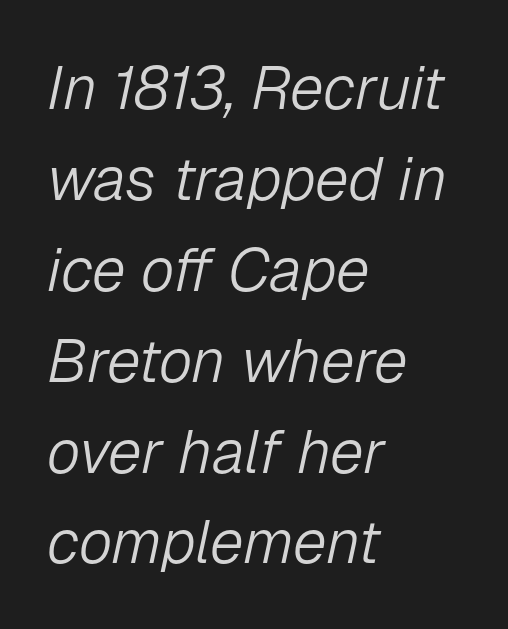
The image shows 61 px light type, italic (leaning right); set left-aligned, normal line spacing (1.49x), normal letter spacing, not underlined; low stroke contrast and a medium x-height.
